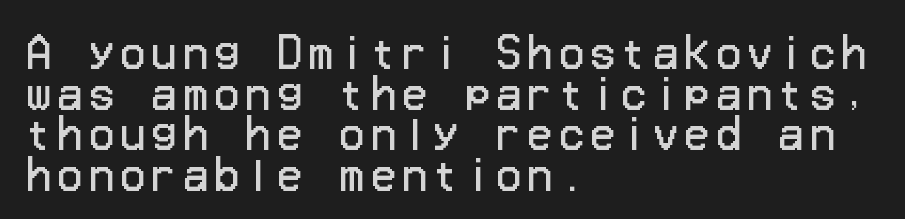
Q: Is the text bold? A: No.
Q: Is the text italic (slanted)? A: No, it is upright.
Q: Is the typeface a serif or a sans-serif typeface? A: Sans-serif.
Q: Is the text underlined? A: No.
Q: How is the paragraph aligned? A: Left-aligned.
Q: Is the spacing between lines tight, normal or loose? A: Tight.
Q: Width (condensed, normal, or wide)? A: Normal.
Q: Stroke contrast? A: Low.
Q: x-height? A: Medium.
